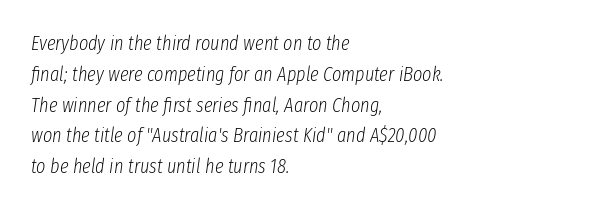
Q: Is the text bold? A: No.
Q: Is the text italic (slanted)? A: Yes, it leans right by about 8 degrees.
Q: Is the text underlined? A: No.
Q: How is the paragraph aligned? A: Left-aligned.
Q: Is the spacing between letters normal or unusually wide? A: Normal.
Q: Is the spacing between lines tight, normal or loose? A: Normal.
